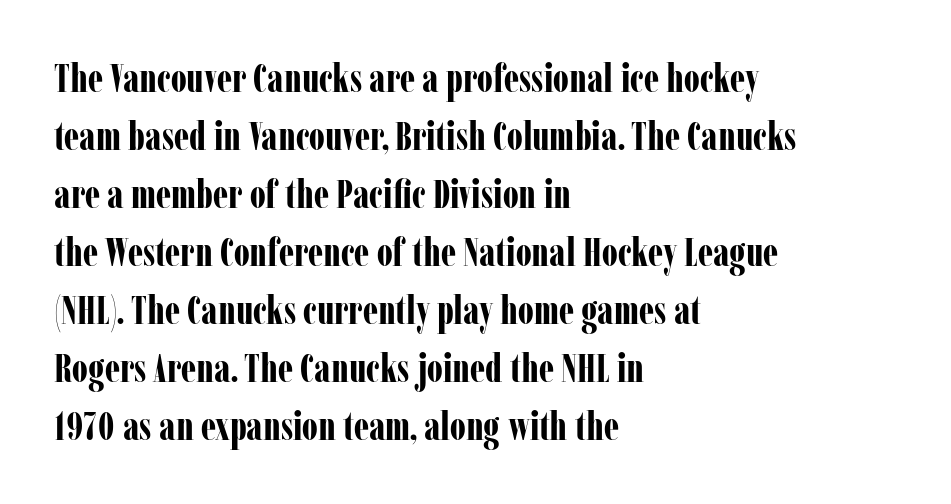
Q: Is the text bold? A: Yes.
Q: Is the text italic (slanted)? A: No, it is upright.
Q: Is the typeface a serif or a sans-serif typeface? A: Serif.
Q: Is the text underlined? A: No.
Q: How is the paragraph aligned? A: Left-aligned.
Q: Is the spacing between letters normal or unusually wide? A: Normal.
Q: Is the spacing between lines tight, normal or loose? A: Normal.
Q: Width (condensed, normal, or wide)? A: Condensed.
Q: Stroke contrast? A: Low.
Q: x-height? A: Medium.
Q: Monospaced? A: No.
